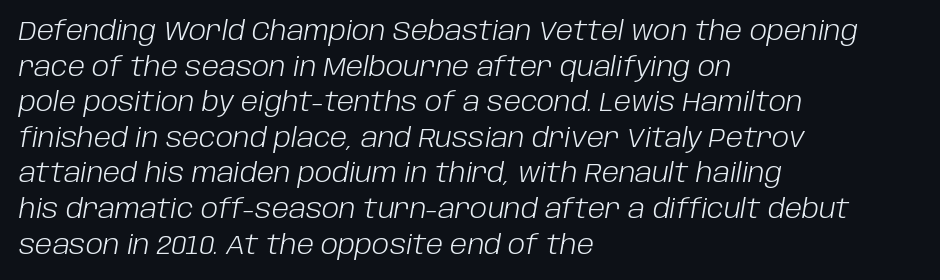
Q: Is the text bold? A: No.
Q: Is the text italic (slanted)? A: Yes, it leans right by about 10 degrees.
Q: Is the text underlined? A: No.
Q: How is the paragraph aligned? A: Left-aligned.
Q: Is the spacing between letters normal or unusually wide? A: Normal.
Q: Is the spacing between lines tight, normal or loose? A: Normal.
